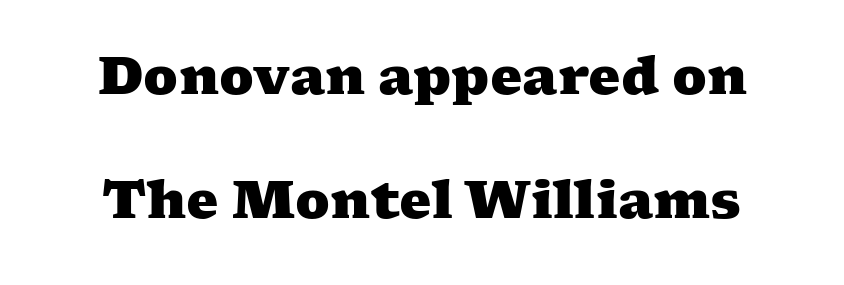
I'd describe the lettering as bold — thick and assertive. Students, note that the glyphs here touch the page at normal intervals. The space beneath each line is pristine and unruled. Character widths vary here, with narrow letters taking less room than wide ones. These lines are composed in type with serifs. Compared with typical paragraphs, the rows here are farther apart.
